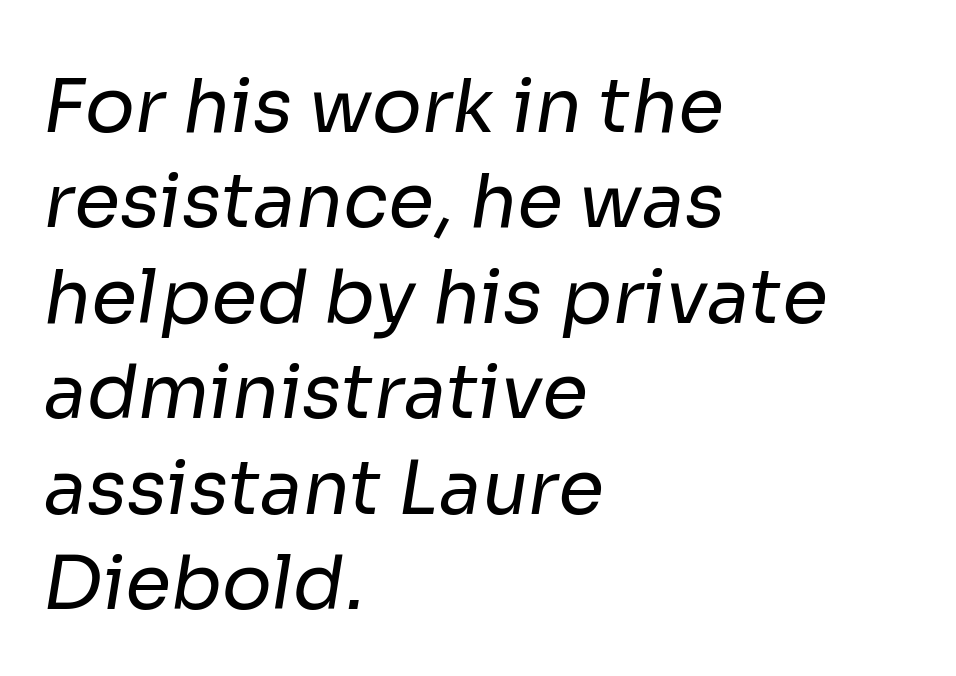
{"serif": "no", "bold": "no", "weight": "regular", "width": "normal", "stroke_contrast": "low", "x_height": "medium", "monospaced": "no", "underline": "no", "align": "left", "line_spacing": "normal", "line_spacing_ratio": 1.29, "letter_spacing": "normal", "letter_spacing_em": 0.0, "glyph_px": 74}
